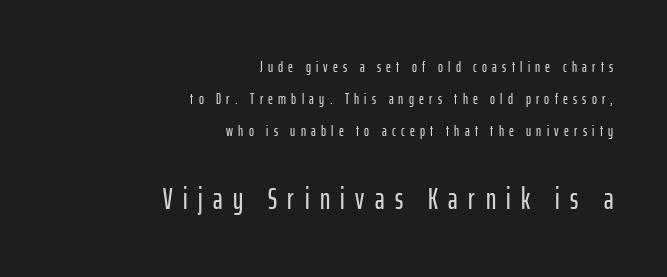
The passage shown is typed in a proportional face where columns would drift. Short note: letters widely spaced. Vertically, the passage feels expansive, rows floating well apart. Every character sits straight up, as roman type does.
